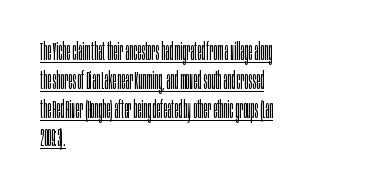
The image shows 24 px text type, upright; set left-aligned, line spacing 1.2x, normal letter spacing, underlined.
